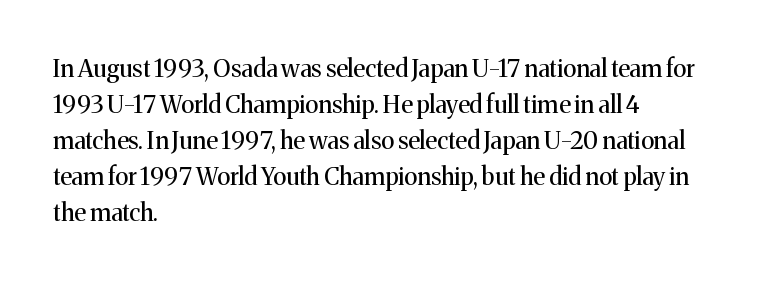
Q: Is the text bold? A: No.
Q: Is the text italic (slanted)? A: No, it is upright.
Q: Is the text underlined? A: No.
Q: How is the paragraph aligned? A: Left-aligned.
Q: Is the spacing between letters normal or unusually wide? A: Normal.
Q: Is the spacing between lines tight, normal or loose? A: Normal.
